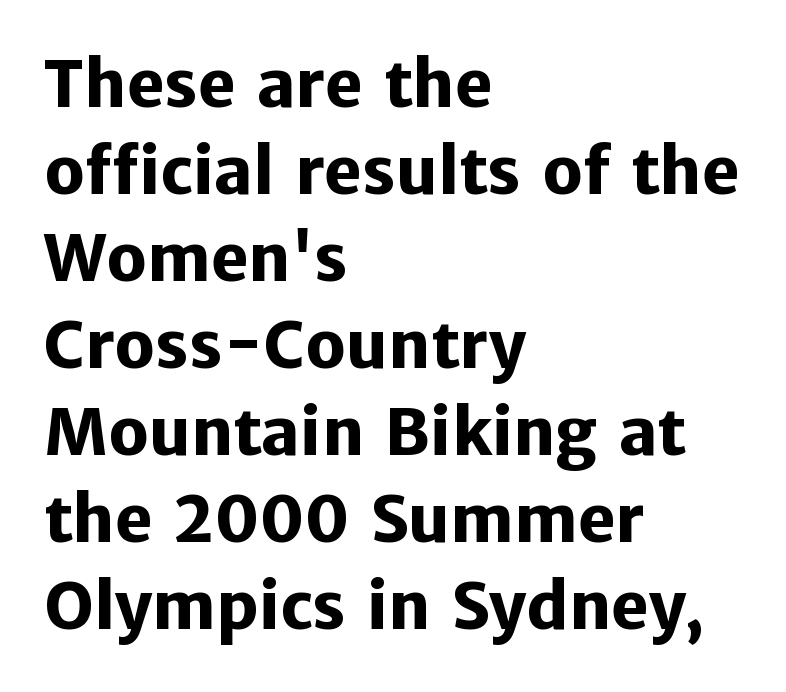
The image shows 64 px heavy sans-serif type, upright; set left-aligned, normal line spacing (1.36x), normal letter spacing, not underlined; low stroke contrast and a medium x-height.
